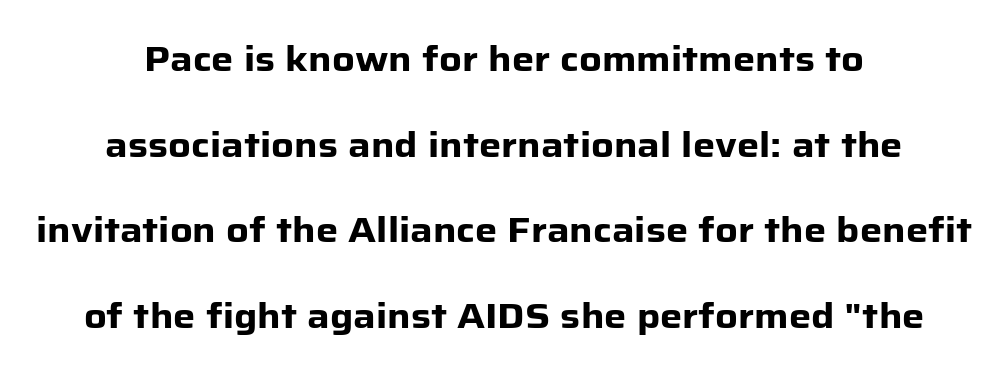
Q: Is the text bold? A: Yes.
Q: Is the text italic (slanted)? A: No, it is upright.
Q: Is the typeface a serif or a sans-serif typeface? A: Sans-serif.
Q: Is the text underlined? A: No.
Q: How is the paragraph aligned? A: Centered.
Q: Is the spacing between letters normal or unusually wide? A: Normal.
Q: Is the spacing between lines tight, normal or loose? A: Loose.
Q: Width (condensed, normal, or wide)? A: Normal.
Q: Stroke contrast? A: Low.
Q: x-height? A: Medium.
Q: Monospaced? A: No.
